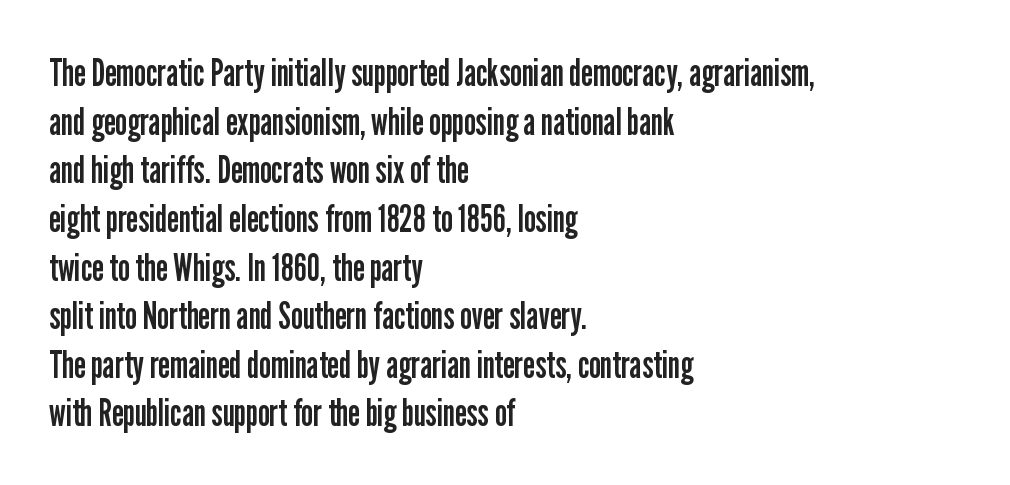
Q: Is the text bold? A: No.
Q: Is the text italic (slanted)? A: No, it is upright.
Q: Is the typeface a serif or a sans-serif typeface? A: Sans-serif.
Q: Is the text underlined? A: No.
Q: How is the paragraph aligned? A: Left-aligned.
Q: Is the spacing between letters normal or unusually wide? A: Normal.
Q: Is the spacing between lines tight, normal or loose? A: Normal.
Q: Width (condensed, normal, or wide)? A: Condensed.
Q: Stroke contrast? A: Low.
Q: x-height? A: Medium.
Q: Monospaced? A: No.
